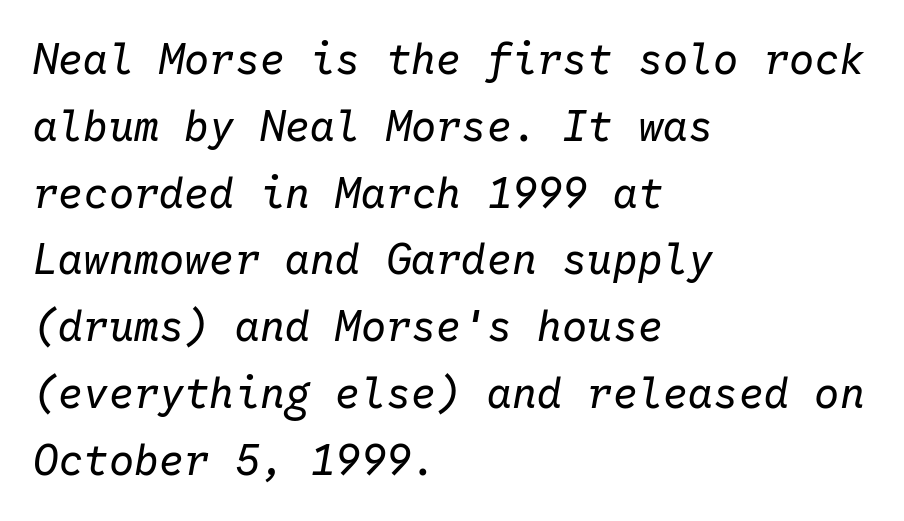
The image shows 42 px regular-weight type, italic (leaning right), monospaced; set left-aligned, normal line spacing (1.59x), normal letter spacing, not underlined; low stroke contrast and a medium x-height.
